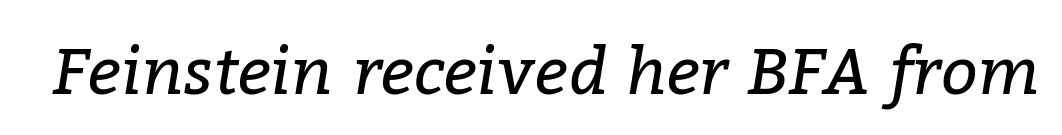
{"serif": "yes", "italic": "yes", "lean": "right", "slant_degrees": 9, "bold": "no", "weight": "regular", "width": "normal", "stroke_contrast": "low", "x_height": "medium", "monospaced": "no", "underline": "no", "letter_spacing": "normal", "letter_spacing_em": 0.0, "glyph_px": 65}
